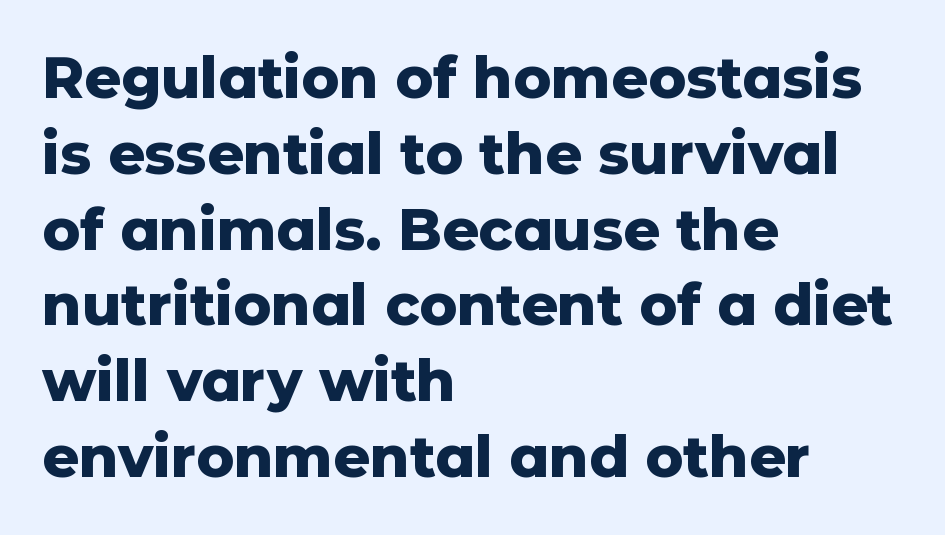
{"serif": "no", "italic": "no", "bold": "yes", "weight": "heavy", "width": "normal", "stroke_contrast": "low", "x_height": "medium", "monospaced": "no", "underline": "no", "align": "left", "line_spacing": "normal", "line_spacing_ratio": 1.33, "letter_spacing": "normal", "letter_spacing_em": 0.0, "glyph_px": 57}
